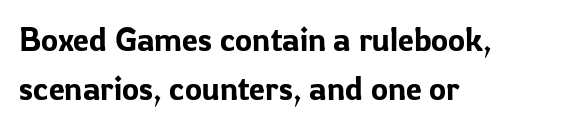
Q: Is the text italic (slanted)? A: No, it is upright.
Q: Is the typeface a serif or a sans-serif typeface? A: Sans-serif.
Q: Is the text underlined? A: No.
Q: How is the paragraph aligned? A: Left-aligned.
Q: Is the spacing between letters normal or unusually wide? A: Normal.
Q: Is the spacing between lines tight, normal or loose? A: Normal.
Q: Width (condensed, normal, or wide)? A: Normal.
Q: Stroke contrast? A: Low.
Q: x-height? A: Medium.
Q: Monospaced? A: No.
